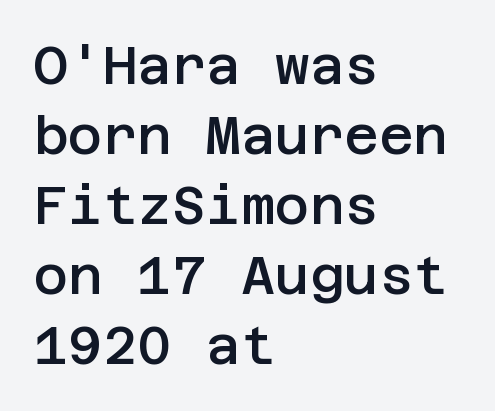
The image shows 53 px semibold sans-serif type, upright; set left-aligned, normal line spacing (1.32x), normal letter spacing, not underlined; low stroke contrast and a large x-height.
